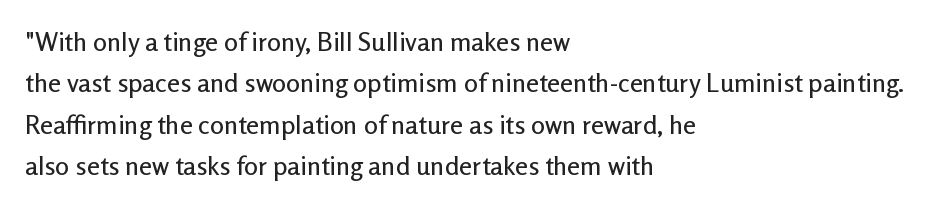
Honestly, there is no underline to notice here at all. Nothing unusual about the tracking: characters are spaced as the font intends. These lines stack with their left ends in a neat column. Posture: vertical. Normally led — the rows are evenly, conventionally spaced.
